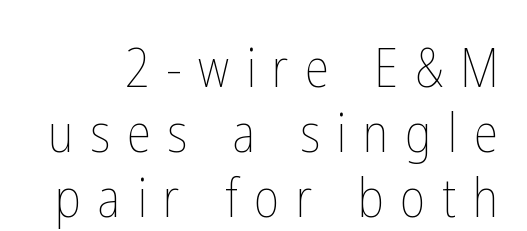
{"italic": "no", "bold": "no", "weight": "thin", "width": "condensed", "stroke_contrast": "low", "x_height": "medium", "monospaced": "no", "underline": "no", "line_spacing_ratio": 1.2, "letter_spacing": "wide", "letter_spacing_em": 0.31, "glyph_px": 54}
